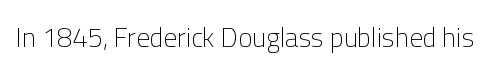
{"italic": "no", "bold": "no", "underline": "no", "letter_spacing": "normal", "letter_spacing_em": 0.0, "glyph_px": 27}
